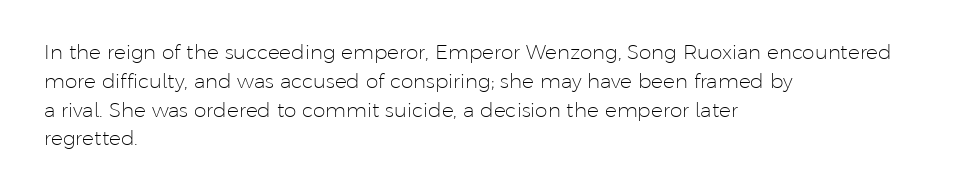
Q: Is the text bold? A: No.
Q: Is the text italic (slanted)? A: No, it is upright.
Q: Is the text underlined? A: No.
Q: How is the paragraph aligned? A: Left-aligned.
Q: Is the spacing between letters normal or unusually wide? A: Normal.
Q: Is the spacing between lines tight, normal or loose? A: Normal.
